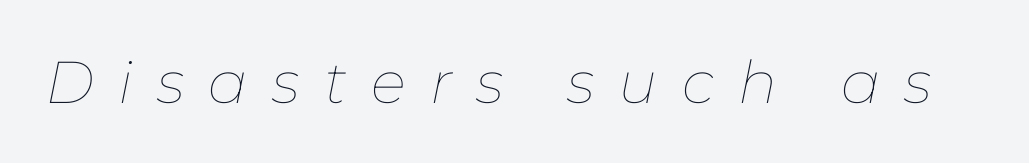
{"italic": "yes", "lean": "right", "slant_degrees": 11, "bold": "no", "weight": "thin", "width": "normal", "stroke_contrast": "low", "x_height": "medium", "monospaced": "no", "underline": "no", "letter_spacing": "wide", "letter_spacing_em": 0.41, "glyph_px": 59}
